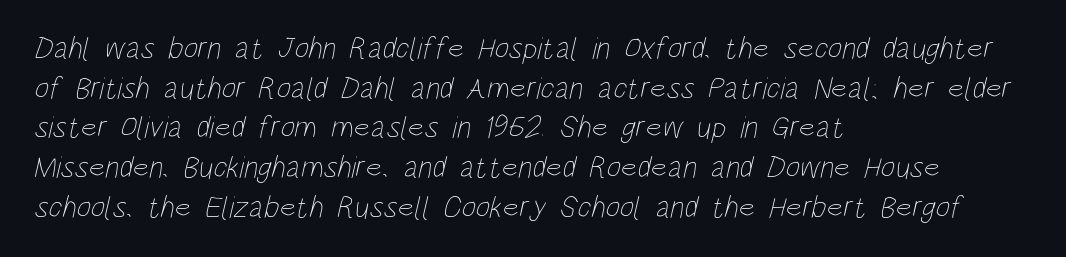
{"bold": "no", "weight": "thin", "width": "condensed", "stroke_contrast": "low", "x_height": "large", "monospaced": "no", "underline": "no", "align": "left", "line_spacing": "normal", "line_spacing_ratio": 1.28, "letter_spacing": "normal", "letter_spacing_em": 0.0, "glyph_px": 31}
